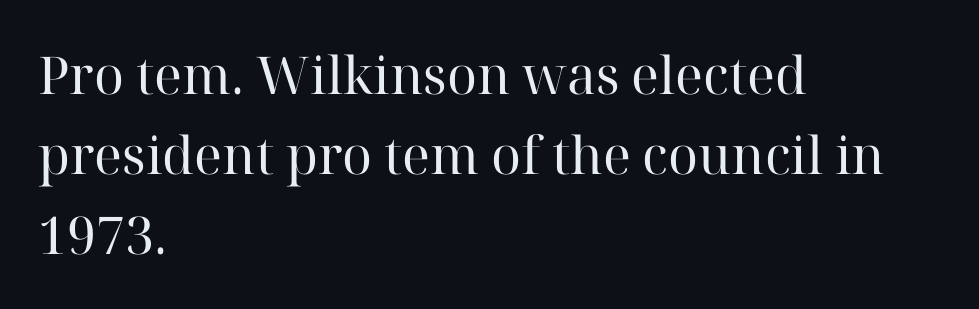
Think standard paragraph weight, or any step lighter than that. Descender tails drop into unmarked territory. The typesetter chose a ragged-right arrangement here. Look at the bottom of the vertical strokes: they flare into serifs here. Default kerning and tracking; the words read as compact shapes.
